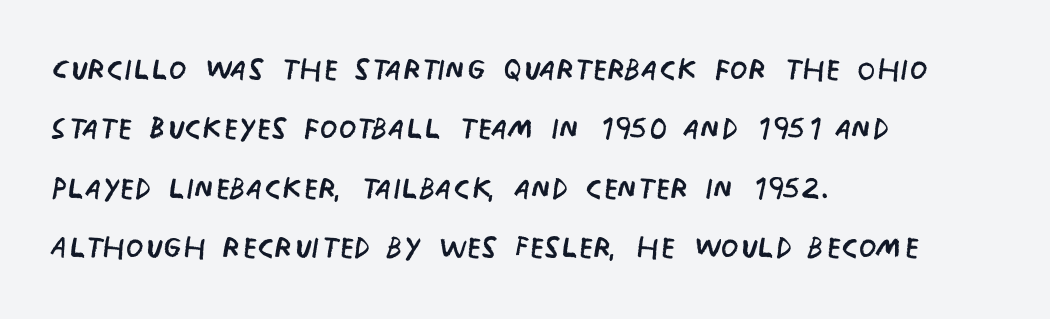
{"serif": "no", "bold": "no", "weight": "regular", "width": "condensed", "stroke_contrast": "low", "x_height": "large", "monospaced": "no", "underline": "no", "align": "left", "line_spacing": "normal", "line_spacing_ratio": 1.45, "letter_spacing": "normal", "letter_spacing_em": 0.0, "glyph_px": 41}
